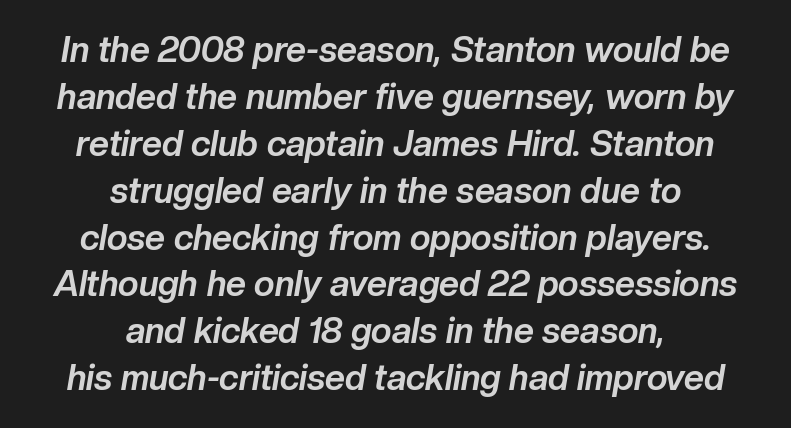
The image shows 35 px bold type, italic (leaning right); set centered, normal line spacing (1.34x), normal letter spacing, not underlined; low stroke contrast and a medium x-height.
